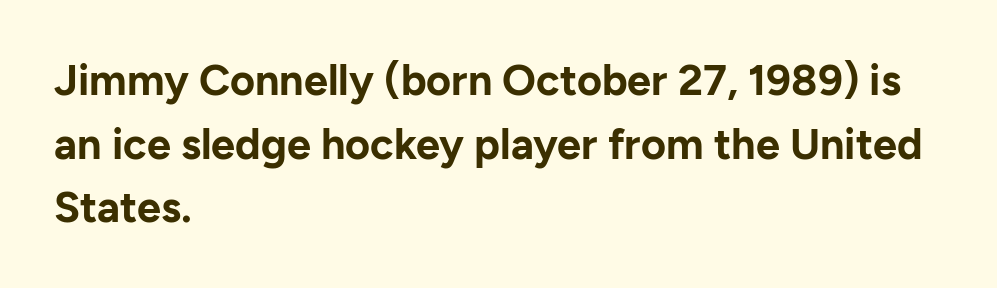
The rendering uses natural spacing where letterforms have individual widths. This is sans-serif lettering, the kind often seen on screens and signage. The type is set solid horizontally, with unmodified tracking. Horizontal alignment here is leftward, the default for most running prose. The gap between lines stays unmarked. Leading: standard.
